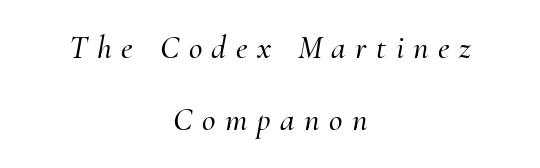
Q: Is the text italic (slanted)? A: Yes, it leans right by about 10 degrees.
Q: Is the typeface a serif or a sans-serif typeface? A: Serif.
Q: Is the text underlined? A: No.
Q: How is the paragraph aligned? A: Centered.
Q: Is the spacing between letters normal or unusually wide? A: Unusually wide.
Q: Is the spacing between lines tight, normal or loose? A: Loose.
Q: Width (condensed, normal, or wide)? A: Normal.
Q: Stroke contrast? A: Medium.
Q: x-height? A: Small.
Q: Monospaced? A: No.
